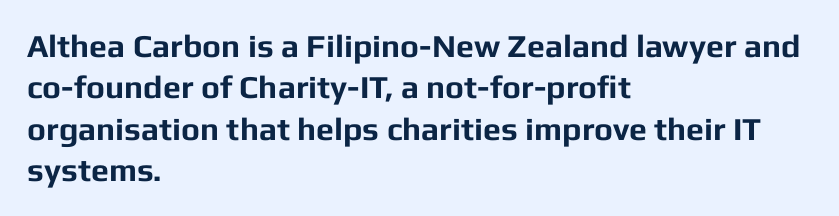
Q: Is the text bold? A: Yes.
Q: Is the text italic (slanted)? A: No, it is upright.
Q: Is the typeface a serif or a sans-serif typeface? A: Sans-serif.
Q: Is the text underlined? A: No.
Q: How is the paragraph aligned? A: Left-aligned.
Q: Is the spacing between letters normal or unusually wide? A: Normal.
Q: Is the spacing between lines tight, normal or loose? A: Normal.
Q: Width (condensed, normal, or wide)? A: Normal.
Q: Stroke contrast? A: Low.
Q: x-height? A: Medium.
Q: Monospaced? A: No.
